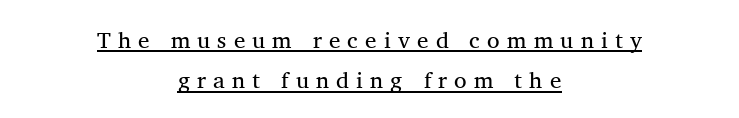
Q: Is the text bold? A: No.
Q: Is the text italic (slanted)? A: No, it is upright.
Q: Is the text underlined? A: Yes.
Q: How is the paragraph aligned? A: Centered.
Q: Is the spacing between letters normal or unusually wide? A: Unusually wide.
